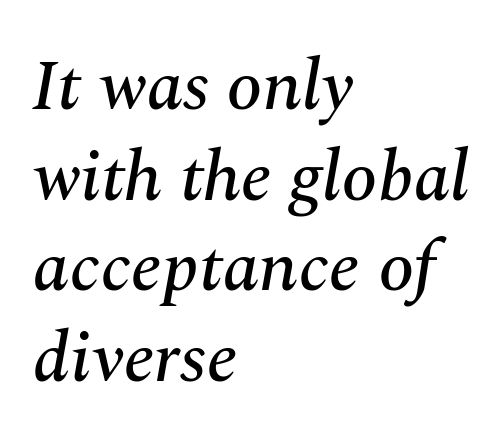
{"serif": "yes", "italic": "yes", "lean": "right", "slant_degrees": 10, "width": "normal", "stroke_contrast": "medium", "x_height": "medium", "monospaced": "no", "underline": "no", "align": "left", "line_spacing": "normal", "line_spacing_ratio": 1.26, "letter_spacing": "normal", "letter_spacing_em": 0.0, "glyph_px": 72}
